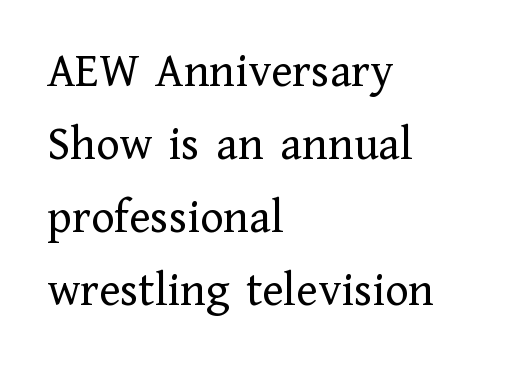
{"serif": "yes", "italic": "no", "bold": "no", "weight": "regular", "width": "normal", "stroke_contrast": "low", "x_height": "medium", "monospaced": "no", "underline": "no", "align": "left", "line_spacing": "normal", "line_spacing_ratio": 1.49, "letter_spacing": "normal", "letter_spacing_em": 0.0, "glyph_px": 49}
